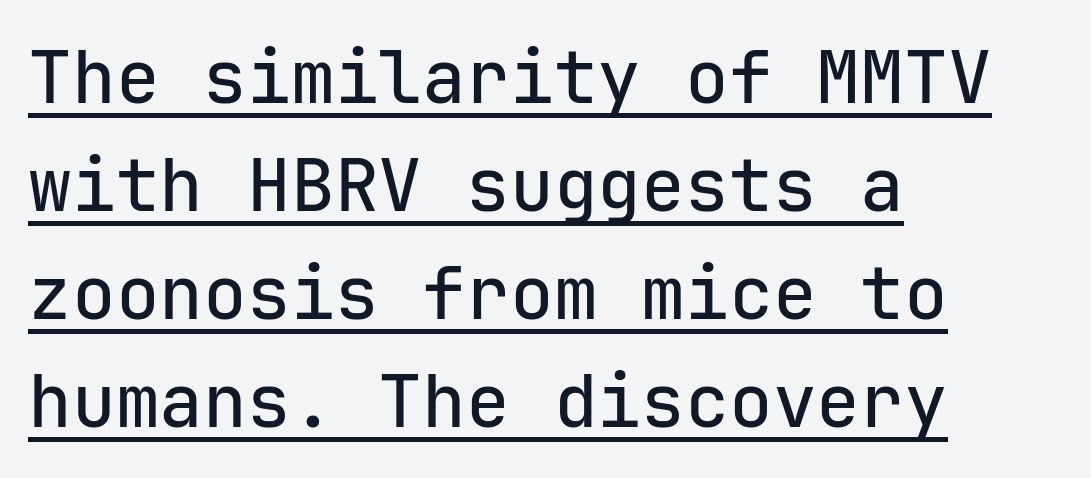
Q: Is the text italic (slanted)? A: No, it is upright.
Q: Is the typeface a serif or a sans-serif typeface? A: Sans-serif.
Q: Is the text underlined? A: Yes.
Q: How is the paragraph aligned? A: Left-aligned.
Q: Is the spacing between letters normal or unusually wide? A: Normal.
Q: Is the spacing between lines tight, normal or loose? A: Normal.
Q: Width (condensed, normal, or wide)? A: Normal.
Q: Stroke contrast? A: Low.
Q: x-height? A: Medium.
Q: Monospaced? A: Yes.
